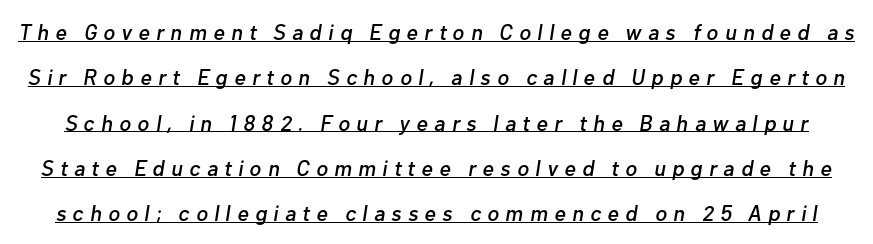
The image shows 22 px text type, italic (leaning right); set loose line spacing (2.06x), unusually wide letter spacing (+0.29 em), underlined.
